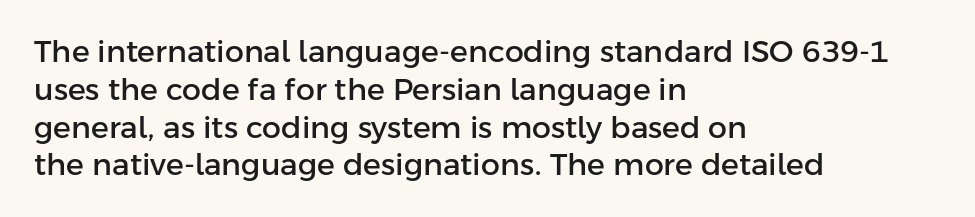
This sample has the flowing, uneven cadence of proportional lettering. Is there much room between lines? A standard amount, neither cramped nor airy. Nope, not italic — everything's standing straight. Type without underlining. Does the type have serifs? No, each stem ends abruptly.
